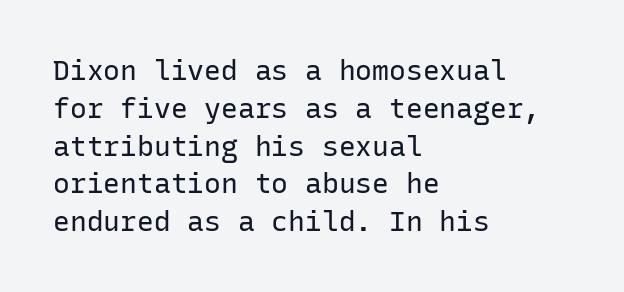
{"serif": "no", "italic": "no", "bold": "no", "weight": "regular", "width": "normal", "stroke_contrast": "low", "x_height": "medium", "monospaced": "yes", "underline": "no", "align": "left", "line_spacing": "normal", "line_spacing_ratio": 1.35, "letter_spacing": "normal", "letter_spacing_em": 0.0, "glyph_px": 28}
